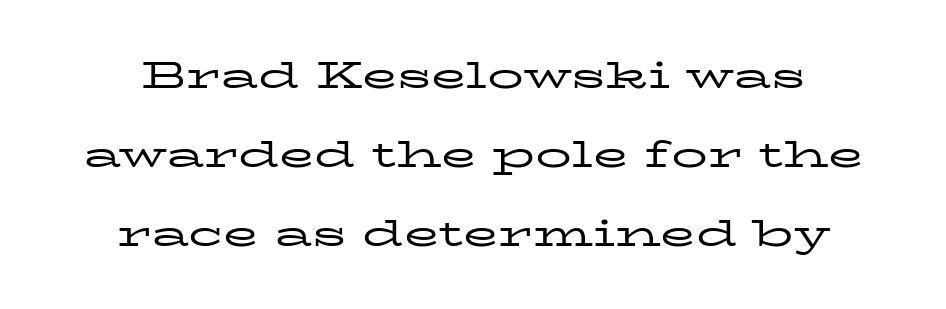
{"serif": "yes", "italic": "no", "bold": "no", "weight": "regular", "width": "wide", "stroke_contrast": "low", "x_height": "medium", "monospaced": "no", "underline": "no", "align": "center", "line_spacing": "loose", "line_spacing_ratio": 2.19, "letter_spacing": "normal", "letter_spacing_em": 0.0, "glyph_px": 36}
